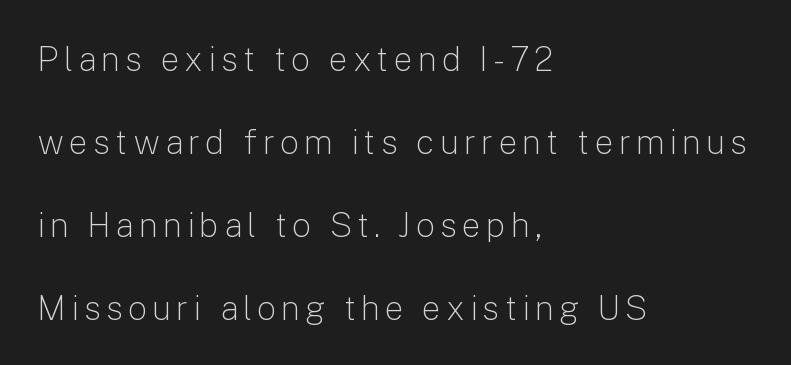
Italic: no, the glyphs are upright roman. Is this a heavy cut? Hardly; it is regular or lighter. The rendering uses natural spacing where letterforms have individual widths. Nope, no serifs anywhere on these letters. Does the leading feel generous? Absolutely, it's lavish. This rendering uses left alignment, leaving the right contour irregular.
